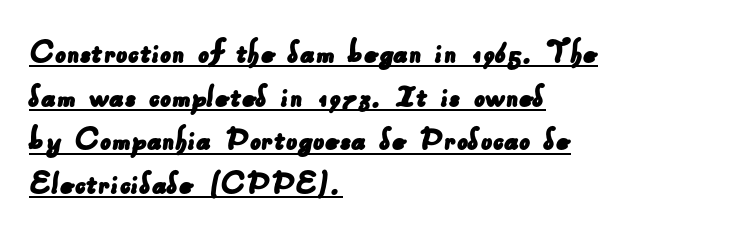
Q: Is the typeface a serif or a sans-serif typeface? A: Sans-serif.
Q: Is the text underlined? A: Yes.
Q: How is the paragraph aligned? A: Left-aligned.
Q: Is the spacing between letters normal or unusually wide? A: Normal.
Q: Is the spacing between lines tight, normal or loose? A: Normal.
Q: Width (condensed, normal, or wide)? A: Normal.
Q: Stroke contrast? A: Low.
Q: x-height? A: Small.
Q: Monospaced? A: No.
